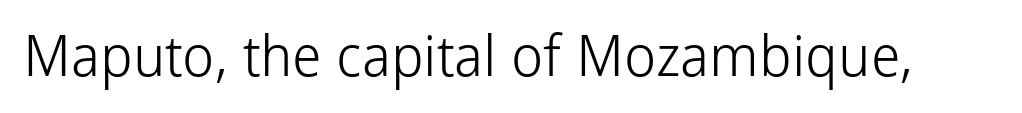
Q: Is the text bold? A: No.
Q: Is the text italic (slanted)? A: No, it is upright.
Q: Is the typeface a serif or a sans-serif typeface? A: Sans-serif.
Q: Is the text underlined? A: No.
Q: Is the spacing between letters normal or unusually wide? A: Normal.
Q: Width (condensed, normal, or wide)? A: Normal.
Q: Stroke contrast? A: Low.
Q: x-height? A: Medium.
Q: Monospaced? A: No.
